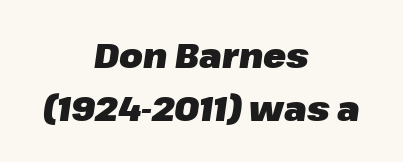
The image shows 34 px heavy type, italic (leaning right); set centered, normal line spacing (1.55x), normal letter spacing, not underlined; low stroke contrast and a medium x-height.
